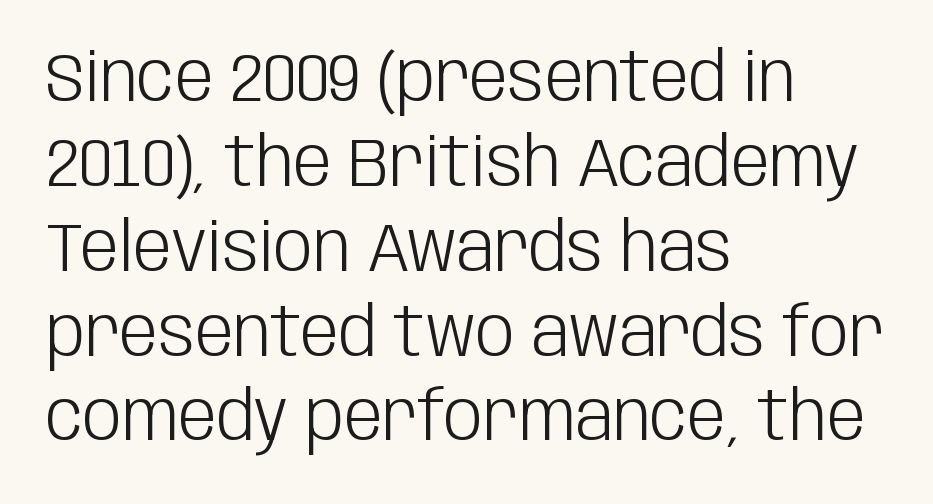
Q: Is the text bold? A: No.
Q: Is the text italic (slanted)? A: No, it is upright.
Q: Is the typeface a serif or a sans-serif typeface? A: Sans-serif.
Q: Is the text underlined? A: No.
Q: How is the paragraph aligned? A: Left-aligned.
Q: Is the spacing between letters normal or unusually wide? A: Normal.
Q: Width (condensed, normal, or wide)? A: Condensed.
Q: Stroke contrast? A: Low.
Q: x-height? A: Large.
Q: Monospaced? A: No.
